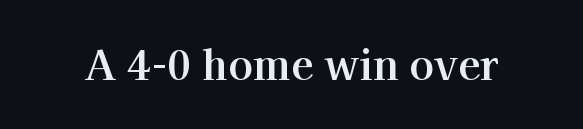
The image shows 41 px serif type, upright; set normal letter spacing, not underlined; high stroke contrast and a medium x-height.
